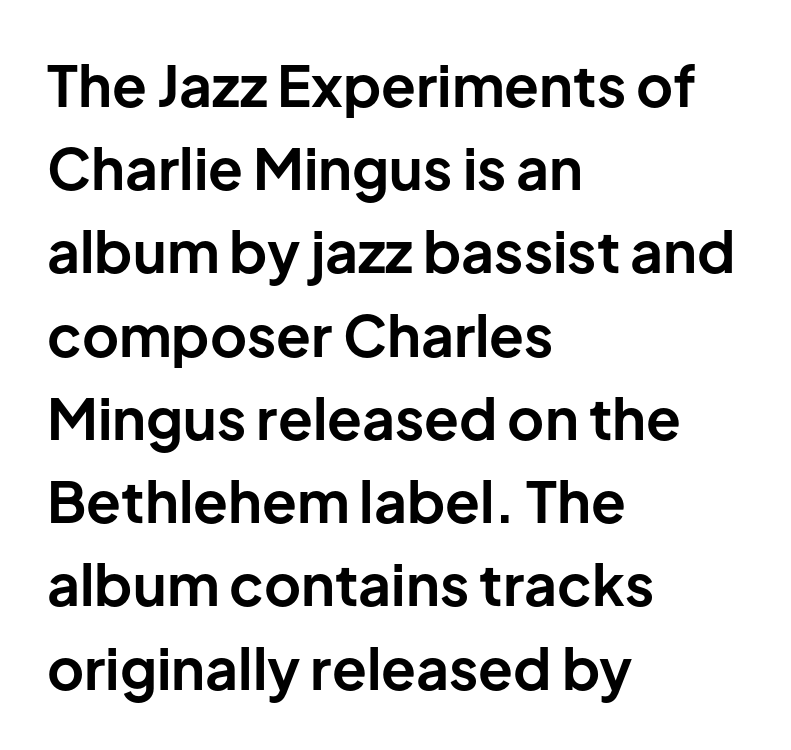
{"serif": "no", "italic": "no", "bold": "yes", "weight": "bold", "width": "normal", "stroke_contrast": "low", "x_height": "medium", "monospaced": "no", "underline": "no", "align": "left", "line_spacing": "normal", "line_spacing_ratio": 1.46, "letter_spacing": "normal", "letter_spacing_em": 0.0, "glyph_px": 57}
